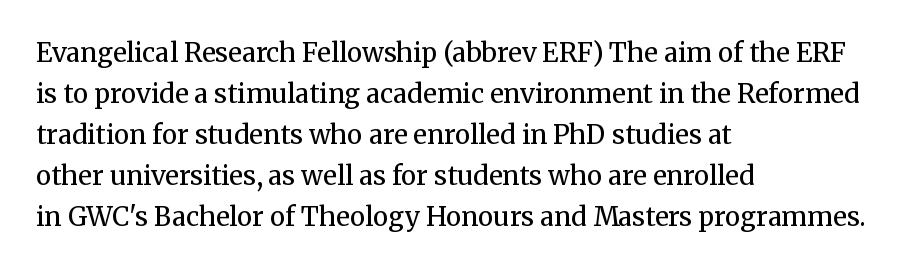
{"italic": "no", "bold": "no", "underline": "no", "align": "left", "line_spacing": "normal", "line_spacing_ratio": 1.58, "letter_spacing": "normal", "letter_spacing_em": 0.0, "glyph_px": 26}
